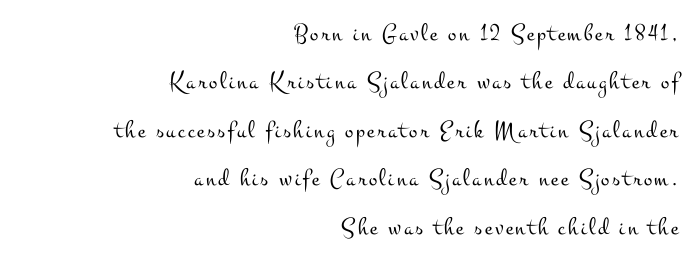
{"bold": "no", "underline": "no", "align": "right", "line_spacing": "loose", "line_spacing_ratio": 1.94, "glyph_px": 25}
